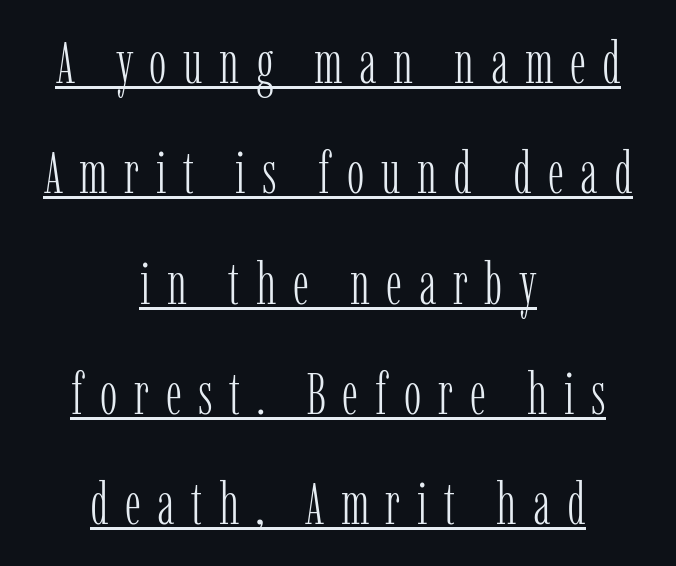
The image shows 59 px light, condensed serif type, upright; set centered, line spacing 1.87x, unusually wide letter spacing (+0.28 em), underlined; low stroke contrast and a medium x-height.
